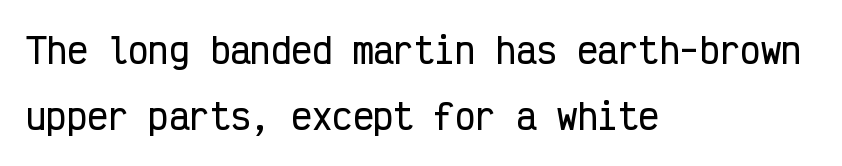
A typesetter would label this face a sans. The text block is weighted toward the left margin, trailing off unevenly rightward. Note the uniform advance width — an 'i' takes as much space as an 'm'. The horizontal fit of the characters is conventional and even. Only glyphs here, with clear space below each row. The line-height multiplier appears high, well above default.
